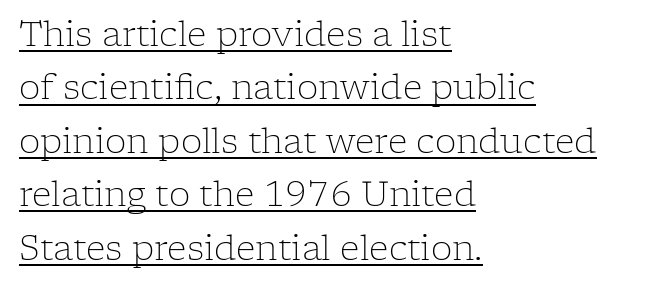
Q: Is the text bold? A: No.
Q: Is the text italic (slanted)? A: No, it is upright.
Q: Is the typeface a serif or a sans-serif typeface? A: Serif.
Q: Is the text underlined? A: Yes.
Q: How is the paragraph aligned? A: Left-aligned.
Q: Is the spacing between letters normal or unusually wide? A: Normal.
Q: Is the spacing between lines tight, normal or loose? A: Normal.
Q: Width (condensed, normal, or wide)? A: Normal.
Q: Stroke contrast? A: Low.
Q: x-height? A: Medium.
Q: Monospaced? A: No.
